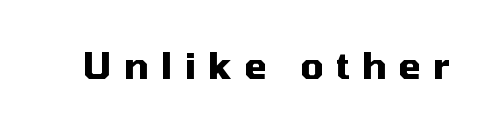
{"serif": "no", "italic": "no", "bold": "yes", "weight": "heavy", "width": "normal", "stroke_contrast": "medium", "x_height": "medium", "monospaced": "no", "underline": "no", "letter_spacing": "wide", "letter_spacing_em": 0.32, "glyph_px": 37}
